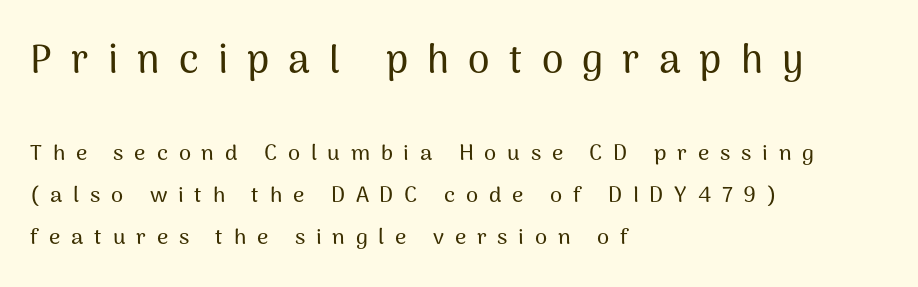
The image shows 39 px sans-serif type, upright; set left-aligned, loose line spacing (1.91x), unusually wide letter spacing (+0.49 em), not underlined; the first (top) block is 1.77x larger; medium stroke contrast and a medium x-height.
